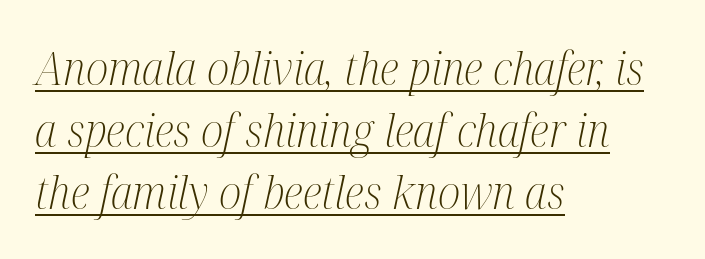
Q: Is the text bold? A: No.
Q: Is the text italic (slanted)? A: Yes, it leans right by about 12 degrees.
Q: Is the typeface a serif or a sans-serif typeface? A: Serif.
Q: Is the text underlined? A: Yes.
Q: How is the paragraph aligned? A: Left-aligned.
Q: Is the spacing between letters normal or unusually wide? A: Normal.
Q: Is the spacing between lines tight, normal or loose? A: Normal.
Q: Width (condensed, normal, or wide)? A: Condensed.
Q: Stroke contrast? A: Medium.
Q: x-height? A: Medium.
Q: Monospaced? A: No.
